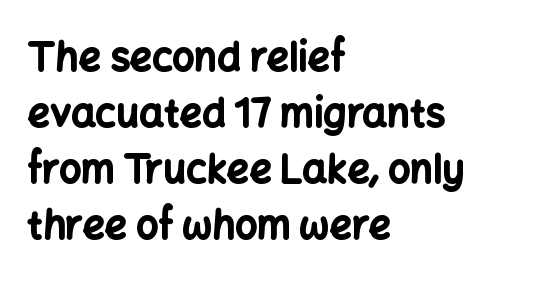
Q: Is the text bold? A: Yes.
Q: Is the text italic (slanted)? A: No, it is upright.
Q: Is the typeface a serif or a sans-serif typeface? A: Sans-serif.
Q: Is the text underlined? A: No.
Q: How is the paragraph aligned? A: Left-aligned.
Q: Is the spacing between letters normal or unusually wide? A: Normal.
Q: Is the spacing between lines tight, normal or loose? A: Normal.
Q: Width (condensed, normal, or wide)? A: Normal.
Q: Stroke contrast? A: Low.
Q: x-height? A: Medium.
Q: Monospaced? A: No.
